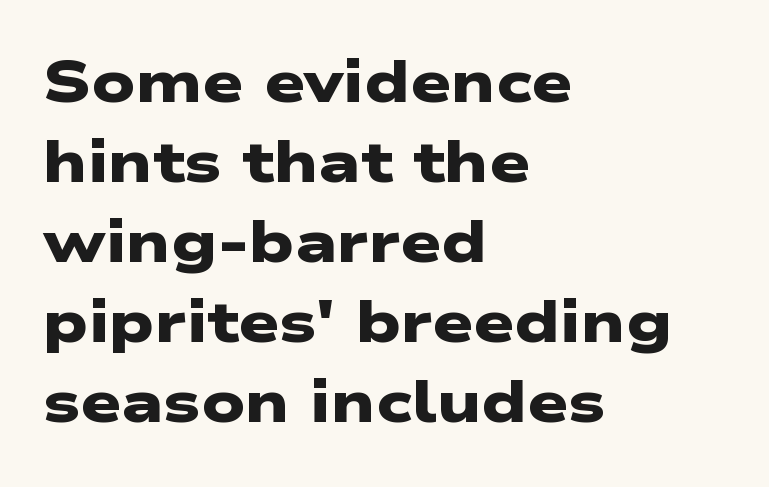
{"serif": "no", "bold": "yes", "weight": "heavy", "width": "wide", "stroke_contrast": "low", "x_height": "medium", "monospaced": "no", "underline": "no", "align": "left", "line_spacing": "normal", "line_spacing_ratio": 1.38, "letter_spacing": "normal", "letter_spacing_em": 0.0, "glyph_px": 58}
